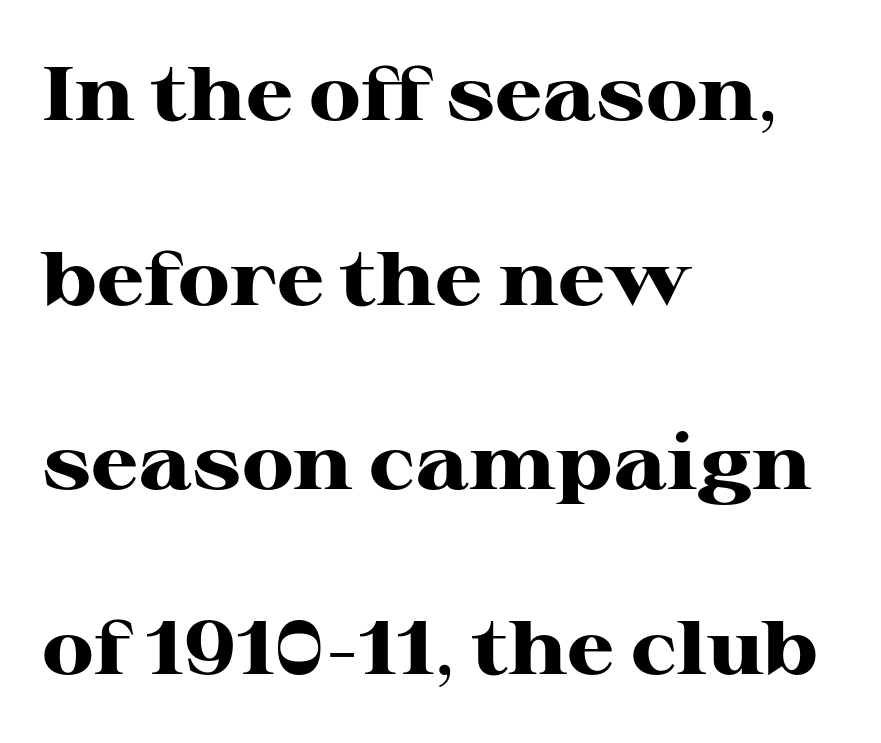
Q: Is the text bold? A: Yes.
Q: Is the text italic (slanted)? A: No, it is upright.
Q: Is the typeface a serif or a sans-serif typeface? A: Serif.
Q: Is the text underlined? A: No.
Q: How is the paragraph aligned? A: Left-aligned.
Q: Is the spacing between letters normal or unusually wide? A: Normal.
Q: Is the spacing between lines tight, normal or loose? A: Loose.
Q: Width (condensed, normal, or wide)? A: Wide.
Q: Stroke contrast? A: High.
Q: x-height? A: Medium.
Q: Monospaced? A: No.
